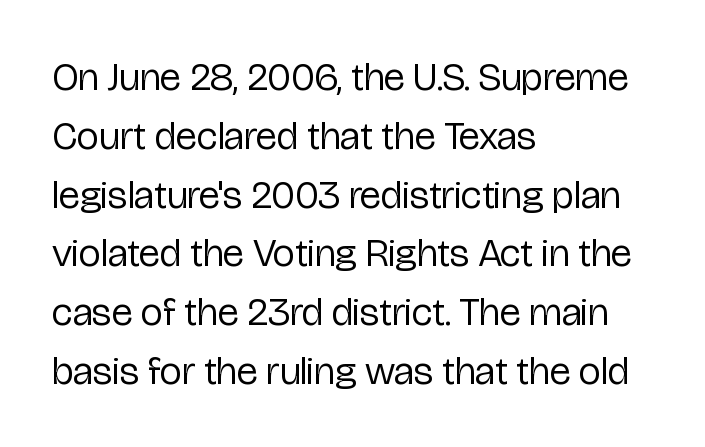
The image shows 40 px regular-weight, condensed sans-serif type, upright; set left-aligned, normal line spacing (1.47x), normal letter spacing, not underlined; low stroke contrast and a medium x-height.
